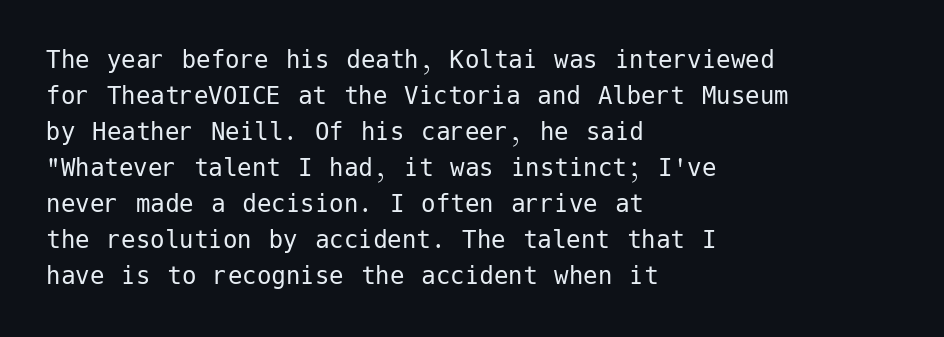
Q: Is the text bold? A: No.
Q: Is the text italic (slanted)? A: No, it is upright.
Q: Is the typeface a serif or a sans-serif typeface? A: Sans-serif.
Q: Is the text underlined? A: No.
Q: How is the paragraph aligned? A: Left-aligned.
Q: Is the spacing between letters normal or unusually wide? A: Normal.
Q: Width (condensed, normal, or wide)? A: Normal.
Q: Stroke contrast? A: Low.
Q: x-height? A: Medium.
